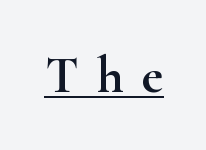
{"serif": "yes", "italic": "no", "width": "wide", "stroke_contrast": "high", "x_height": "small", "monospaced": "no", "underline": "yes", "letter_spacing": "wide", "letter_spacing_em": 0.35, "glyph_px": 52}
